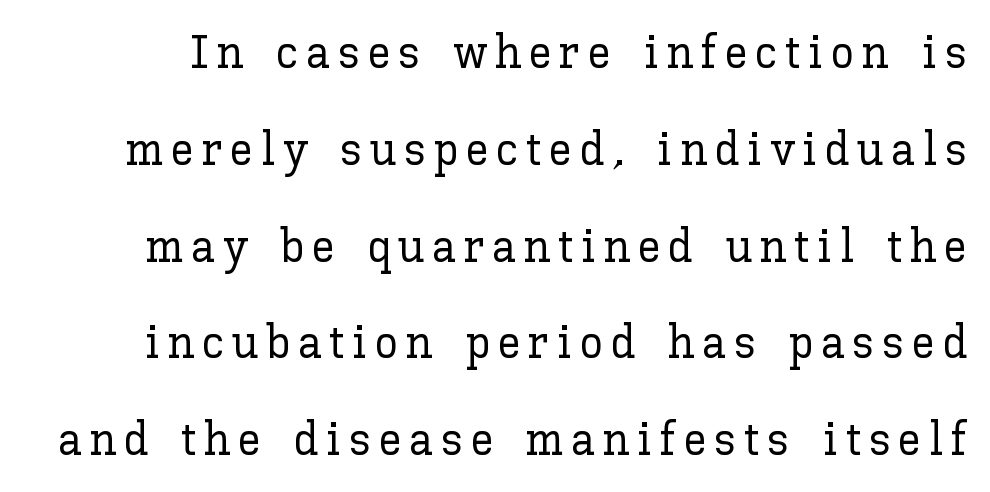
Q: Is the text italic (slanted)? A: No, it is upright.
Q: Is the text underlined? A: No.
Q: Is the spacing between lines tight, normal or loose? A: Loose.
Q: Width (condensed, normal, or wide)? A: Normal.
Q: Stroke contrast? A: Low.
Q: x-height? A: Medium.
Q: Monospaced? A: No.
